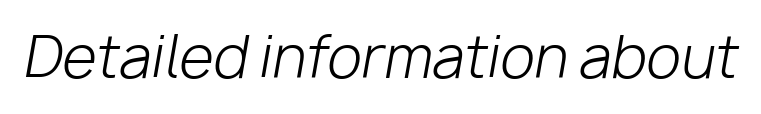
{"italic": "yes", "lean": "right", "slant_degrees": 10, "bold": "no", "weight": "light", "width": "normal", "stroke_contrast": "low", "x_height": "medium", "monospaced": "no", "underline": "no", "letter_spacing": "normal", "letter_spacing_em": 0.0, "glyph_px": 56}
